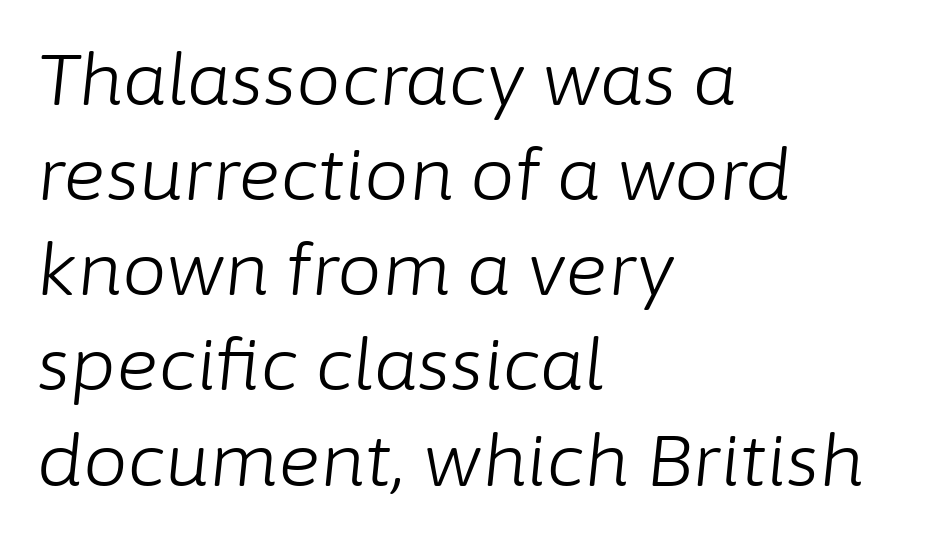
The image shows 71 px light type, italic (leaning right); set left-aligned, normal line spacing (1.34x), normal letter spacing, not underlined; low stroke contrast and a medium x-height.
